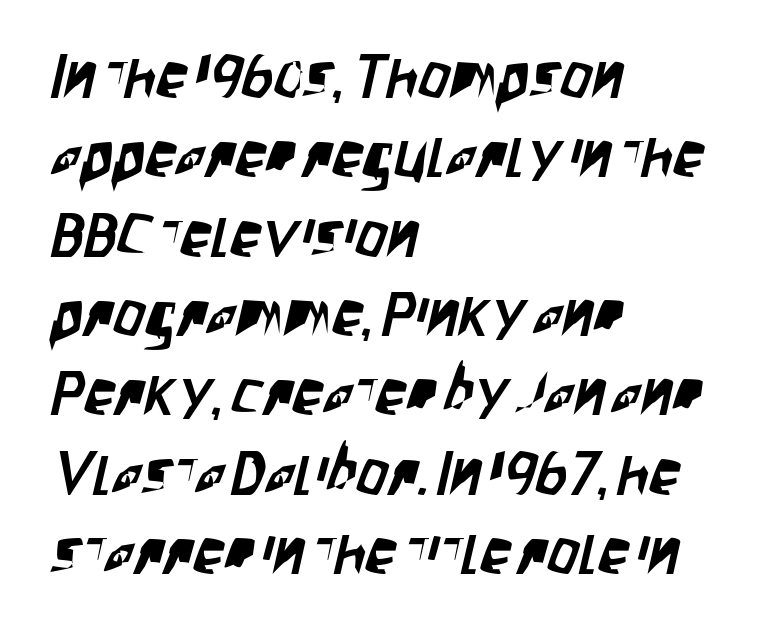
{"serif": "no", "width": "condensed", "stroke_contrast": "low", "x_height": "large", "monospaced": "no", "underline": "no", "align": "left", "line_spacing": "normal", "line_spacing_ratio": 1.28, "letter_spacing": "normal", "letter_spacing_em": 0.0, "glyph_px": 62}
